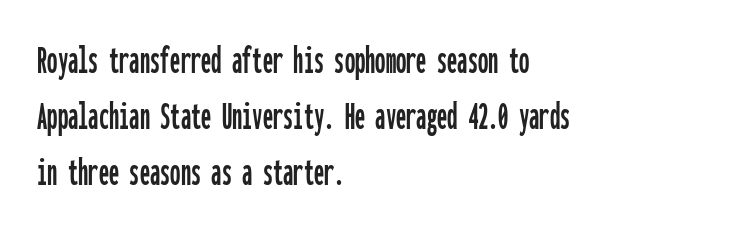
The image shows 41 px condensed sans-serif type, upright, monospaced; set left-aligned, normal line spacing (1.36x), normal letter spacing, not underlined; low stroke contrast and a medium x-height.
